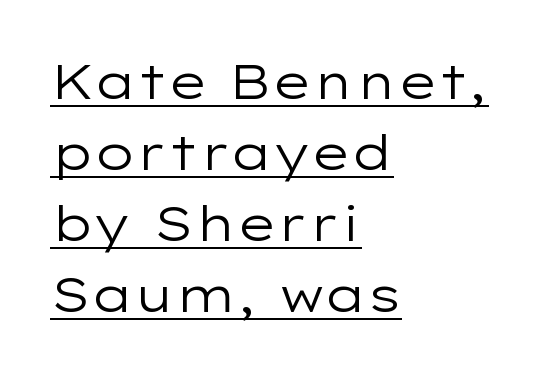
The image shows 49 px regular-weight, wide sans-serif type, upright; set left-aligned, normal line spacing (1.45x), normal letter spacing, underlined; low stroke contrast and a medium x-height.
